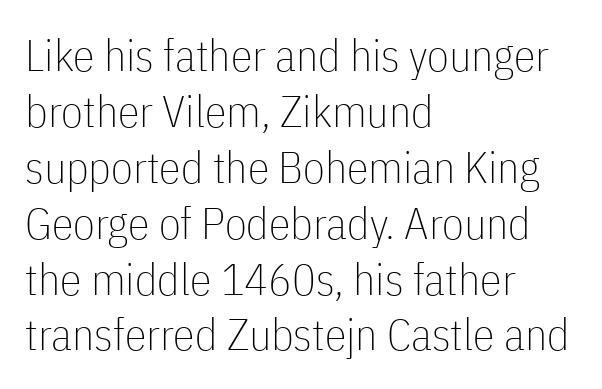
Q: Is the text bold? A: No.
Q: Is the text italic (slanted)? A: No, it is upright.
Q: Is the typeface a serif or a sans-serif typeface? A: Sans-serif.
Q: Is the text underlined? A: No.
Q: How is the paragraph aligned? A: Left-aligned.
Q: Is the spacing between letters normal or unusually wide? A: Normal.
Q: Is the spacing between lines tight, normal or loose? A: Normal.
Q: Width (condensed, normal, or wide)? A: Condensed.
Q: Stroke contrast? A: Low.
Q: x-height? A: Medium.
Q: Monospaced? A: No.
